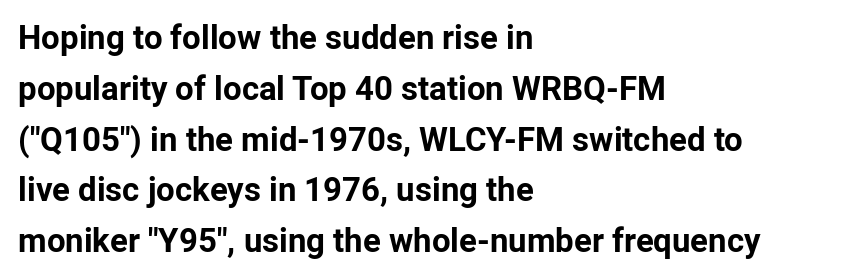
Q: Is the text bold? A: Yes.
Q: Is the text italic (slanted)? A: No, it is upright.
Q: Is the typeface a serif or a sans-serif typeface? A: Sans-serif.
Q: Is the text underlined? A: No.
Q: How is the paragraph aligned? A: Left-aligned.
Q: Is the spacing between letters normal or unusually wide? A: Normal.
Q: Is the spacing between lines tight, normal or loose? A: Normal.
Q: Width (condensed, normal, or wide)? A: Normal.
Q: Stroke contrast? A: Low.
Q: x-height? A: Medium.
Q: Monospaced? A: No.
